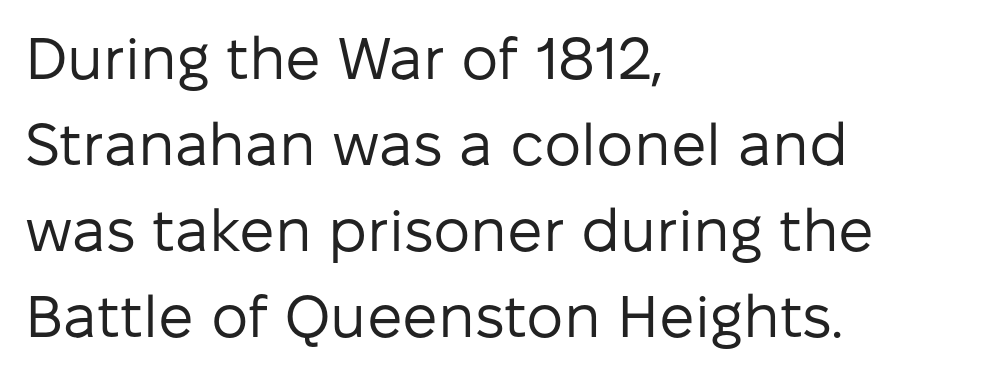
The image shows 59 px regular-weight sans-serif type, upright; set left-aligned, normal line spacing (1.46x), normal letter spacing, not underlined; low stroke contrast and a medium x-height.
